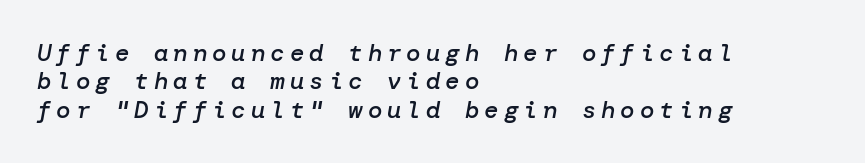
The image shows 24 px text type, italic (leaning right); set left-aligned, line spacing 1.18x, unusually wide letter spacing (+0.21 em), not underlined.
